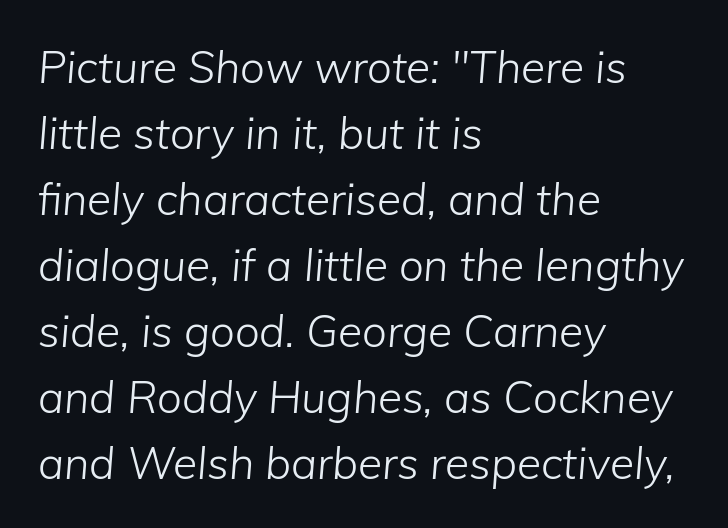
{"italic": "yes", "lean": "right", "slant_degrees": 5, "bold": "no", "weight": "light", "width": "normal", "stroke_contrast": "low", "x_height": "medium", "monospaced": "no", "underline": "no", "align": "left", "line_spacing": "normal", "line_spacing_ratio": 1.5, "letter_spacing": "normal", "letter_spacing_em": 0.0, "glyph_px": 44}
